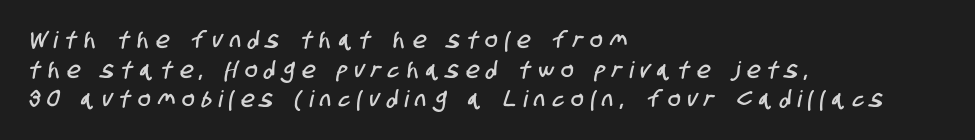
Any mark beneath the type? The region is blank. Line beginnings align vertically; line endings do not. The gaps between neighbouring characters are conspicuously large. Does the leading feel generous? No, just average.
